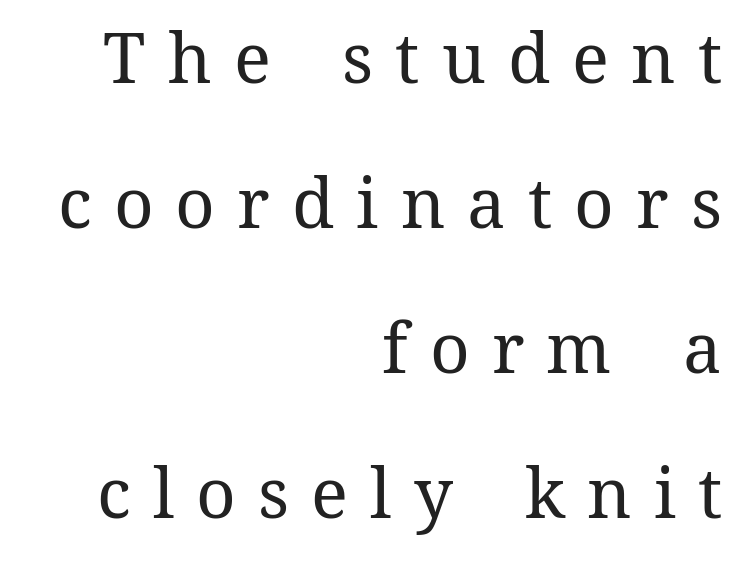
The image shows 69 px regular-weight type, upright; set right-aligned, loose line spacing (2.1x), unusually wide letter spacing (+0.32 em), not underlined; medium stroke contrast and a medium x-height.
